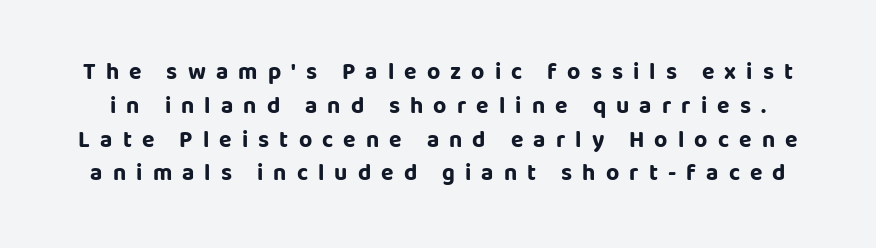
{"italic": "no", "bold": "yes", "underline": "no", "line_spacing": "normal", "line_spacing_ratio": 1.47, "letter_spacing": "wide", "letter_spacing_em": 0.44, "glyph_px": 23}
